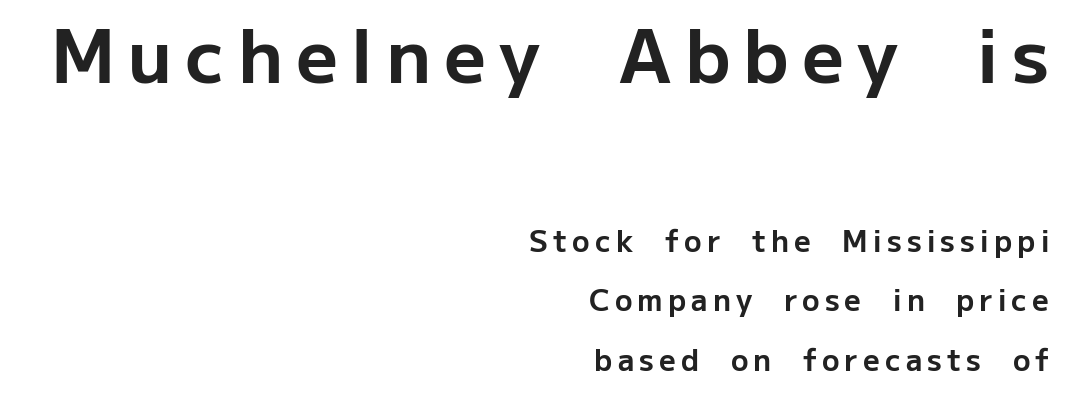
The image shows 73 px bold sans-serif type, upright; set right-aligned, loose line spacing (2.05x), not underlined; the first (top) block is 2.52x larger; low stroke contrast and a medium x-height.
